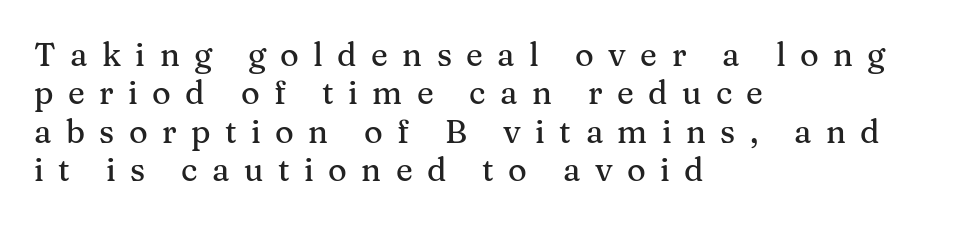
Underline: absent. Here the designer chose a conventional face with non-uniform glyph widths. Type style note: has serifs. This sample uses an upright cut, with every glyph sitting square on the baseline. The paragraph shown leans on its left margin.
